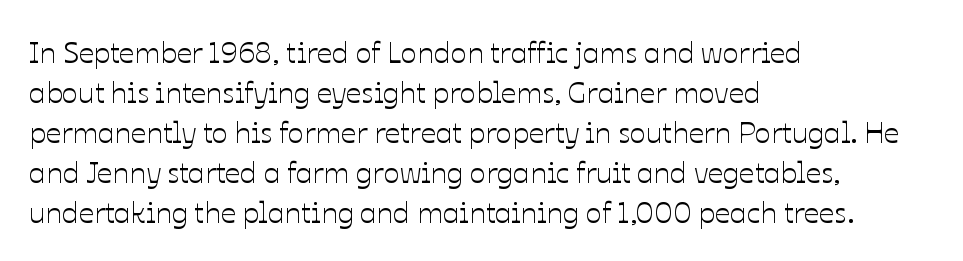
The image shows 30 px text type, upright; set left-aligned, normal line spacing (1.33x), normal letter spacing, not underlined; low stroke contrast and a medium x-height.
